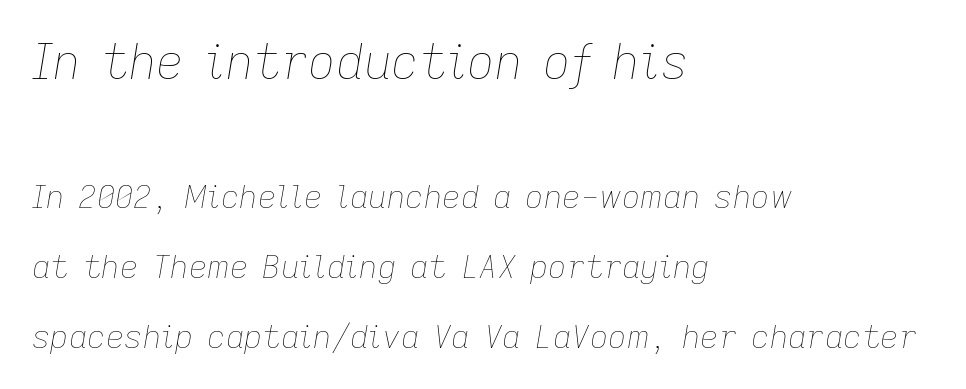
{"italic": "yes", "lean": "right", "slant_degrees": 9, "bold": "no", "weight": "thin", "width": "normal", "stroke_contrast": "low", "x_height": "medium", "monospaced": "no", "underline": "no", "align": "left", "line_spacing": "loose", "line_spacing_ratio": 2.19, "letter_spacing": "normal", "letter_spacing_em": 0.0, "larger_block": "first", "size_ratio": 1.5, "glyph_px": 48}
